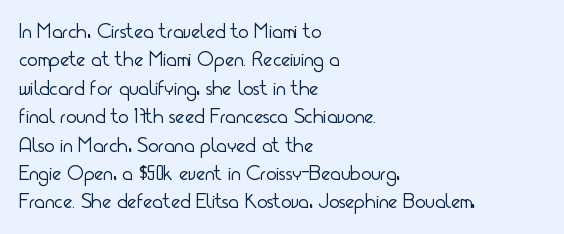
{"italic": "no", "bold": "no", "underline": "no", "align": "left", "line_spacing": "normal", "line_spacing_ratio": 1.29, "letter_spacing": "normal", "letter_spacing_em": 0.0, "glyph_px": 22}
